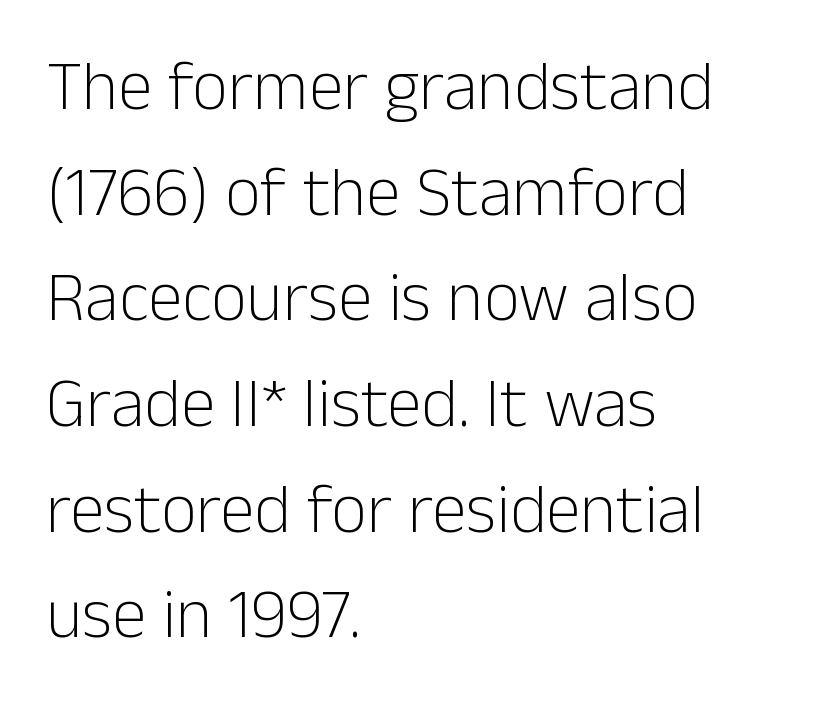
The leading is moderate, giving the passage an even texture. Varying glyph widths throughout — classic text-font behaviour. Decoration check: the copy has no underline. When letters stand straight like this, we call the style roman or upright. Weight: in the light-to-regular range. The letters sit at their default tracking, neither squeezed nor spread.
